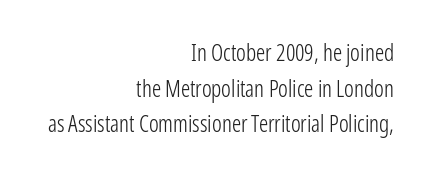
The image shows 23 px text type, upright; set right-aligned, normal line spacing (1.55x), normal letter spacing, not underlined.
